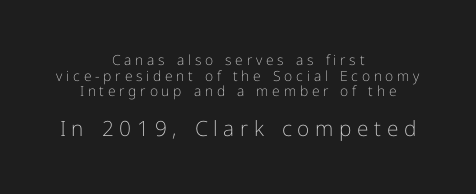
{"italic": "no", "bold": "no", "underline": "no", "align": "center", "line_spacing": "tight", "line_spacing_ratio": 1.11, "letter_spacing": "wide", "letter_spacing_em": 0.27, "larger_block": "second", "size_ratio": 1.5, "glyph_px": 21}
